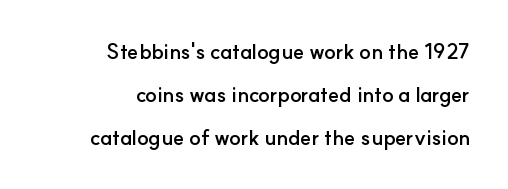
The space directly below the letters is spotless. The lettering holds an erect, upright posture throughout. Is the block centered? No — it sits flush against the right margin. Words appear dense and cohesive because spacing is normal. Plenty of ink on the page — the face is bold. Reading down the column, the eye jumps a long way to each next line.
